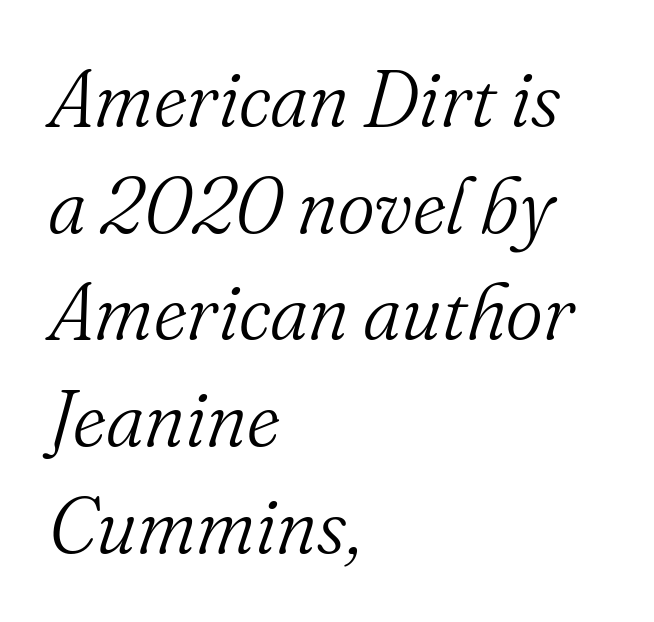
Q: Is the text bold? A: No.
Q: Is the text italic (slanted)? A: Yes, it leans right by about 16 degrees.
Q: Is the typeface a serif or a sans-serif typeface? A: Serif.
Q: Is the text underlined? A: No.
Q: How is the paragraph aligned? A: Left-aligned.
Q: Is the spacing between letters normal or unusually wide? A: Normal.
Q: Is the spacing between lines tight, normal or loose? A: Normal.
Q: Width (condensed, normal, or wide)? A: Normal.
Q: Stroke contrast? A: Medium.
Q: x-height? A: Small.
Q: Monospaced? A: No.
